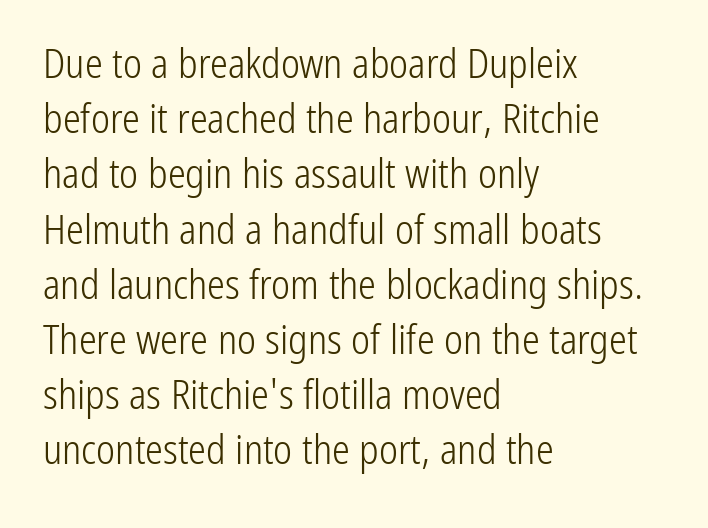
The image shows 40 px light, condensed sans-serif type, upright; set left-aligned, normal line spacing (1.38x), normal letter spacing, not underlined; low stroke contrast and a medium x-height.
